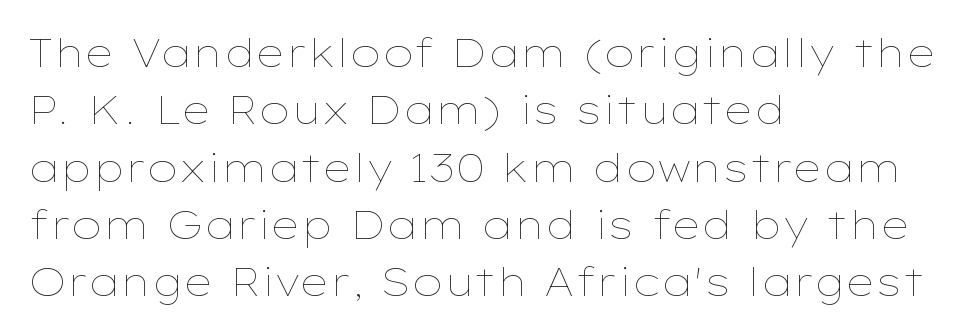
{"italic": "no", "bold": "no", "weight": "thin", "width": "wide", "stroke_contrast": "low", "x_height": "medium", "monospaced": "no", "underline": "no", "align": "left", "line_spacing": "normal", "line_spacing_ratio": 1.47, "letter_spacing": "normal", "letter_spacing_em": 0.0, "glyph_px": 39}
